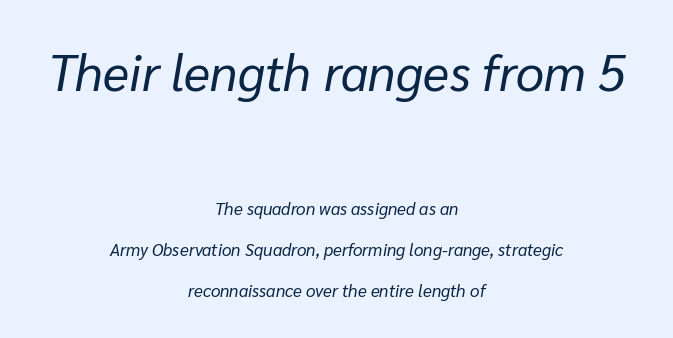
Q: Is the text bold? A: No.
Q: Is the text italic (slanted)? A: Yes, it leans right by about 10 degrees.
Q: Is the text underlined? A: No.
Q: How is the paragraph aligned? A: Centered.
Q: Is the spacing between letters normal or unusually wide? A: Normal.
Q: Is the spacing between lines tight, normal or loose? A: Loose.
Q: Which block of text is set in a larger size, the first (top) or the second (bottom)? A: The first (top) one.
Q: Width (condensed, normal, or wide)? A: Normal.
Q: Stroke contrast? A: Low.
Q: x-height? A: Medium.
Q: Monospaced? A: No.
